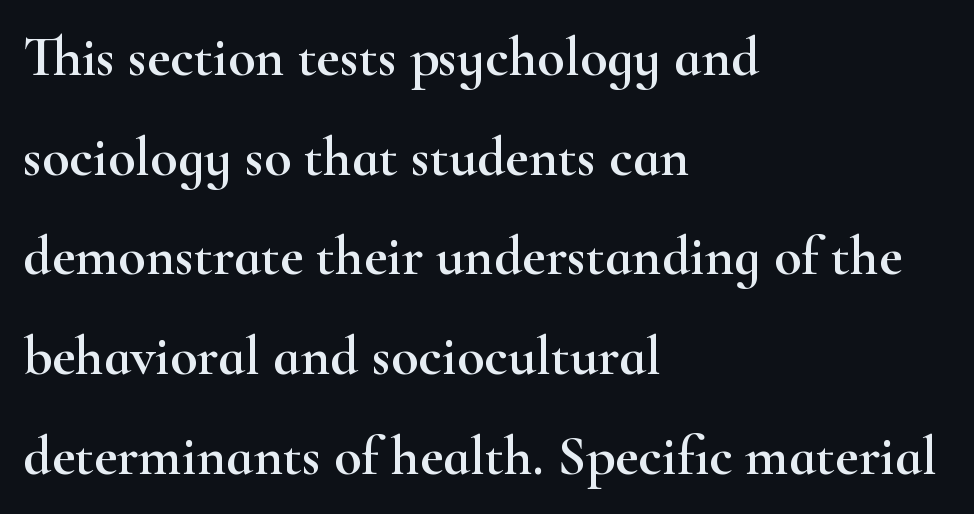
The image shows 56 px wide serif type, upright; set left-aligned, line spacing 1.78x, normal letter spacing, not underlined; high stroke contrast and a small x-height.
